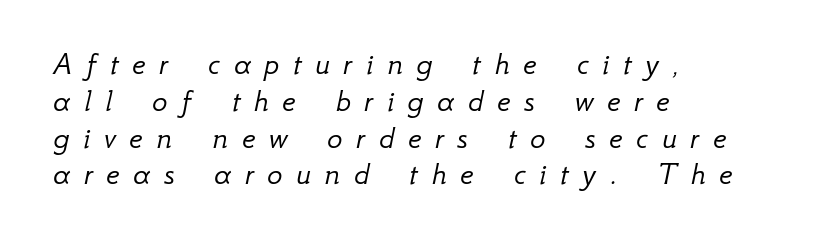
The image shows 32 px light type, italic (leaning right); set left-aligned, tight line spacing (1.15x), unusually wide letter spacing (+0.43 em), not underlined; low stroke contrast and a small x-height.
